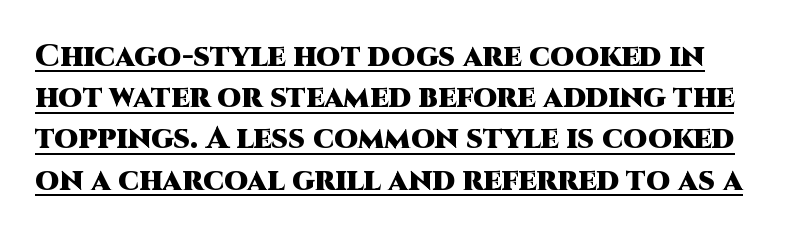
Q: Is the text bold? A: Yes.
Q: Is the text italic (slanted)? A: No, it is upright.
Q: Is the typeface a serif or a sans-serif typeface? A: Sans-serif.
Q: Is the text underlined? A: Yes.
Q: Is the spacing between letters normal or unusually wide? A: Normal.
Q: Is the spacing between lines tight, normal or loose? A: Normal.
Q: Width (condensed, normal, or wide)? A: Normal.
Q: Stroke contrast? A: High.
Q: x-height? A: Large.
Q: Monospaced? A: No.
